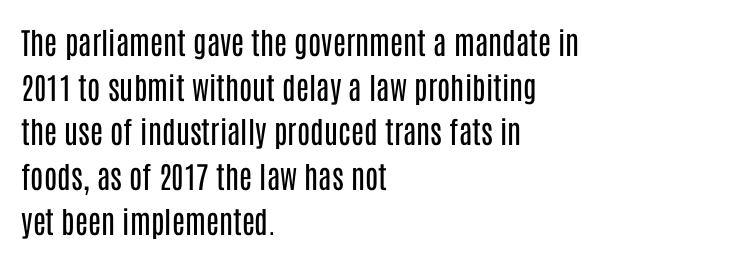
The image shows 30 px regular-weight, condensed sans-serif type, upright; set left-aligned, normal line spacing (1.49x), normal letter spacing, not underlined; low stroke contrast and a large x-height.
